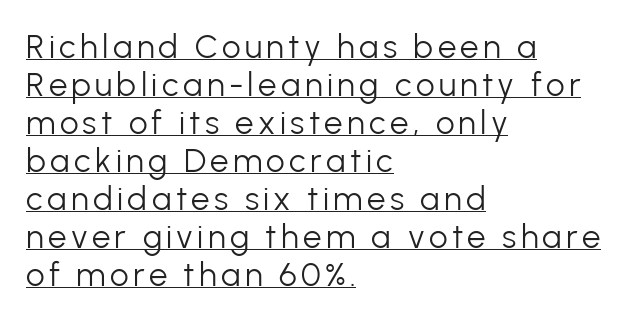
{"serif": "no", "italic": "no", "bold": "no", "weight": "light", "width": "normal", "stroke_contrast": "low", "x_height": "medium", "monospaced": "no", "underline": "yes", "align": "left", "line_spacing": "tight", "line_spacing_ratio": 1.15, "glyph_px": 33}
